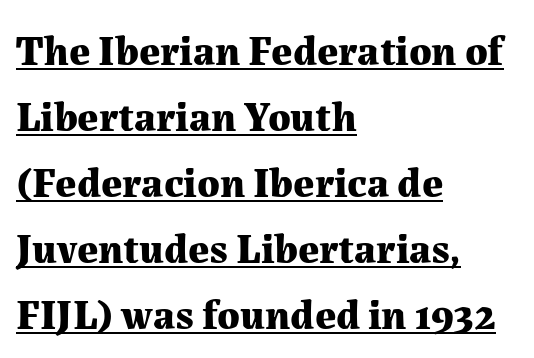
{"serif": "yes", "italic": "no", "bold": "yes", "weight": "bold", "width": "normal", "stroke_contrast": "medium", "x_height": "medium", "monospaced": "no", "underline": "yes", "align": "left", "line_spacing": "normal", "line_spacing_ratio": 1.57, "letter_spacing": "normal", "letter_spacing_em": 0.0, "glyph_px": 42}
